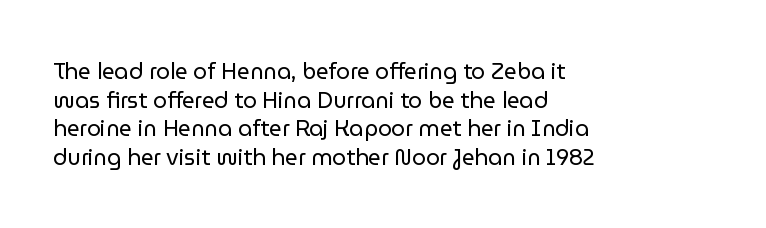
Q: Is the text bold? A: No.
Q: Is the text italic (slanted)? A: No, it is upright.
Q: Is the text underlined? A: No.
Q: How is the paragraph aligned? A: Left-aligned.
Q: Is the spacing between letters normal or unusually wide? A: Normal.
Q: Is the spacing between lines tight, normal or loose? A: Normal.
